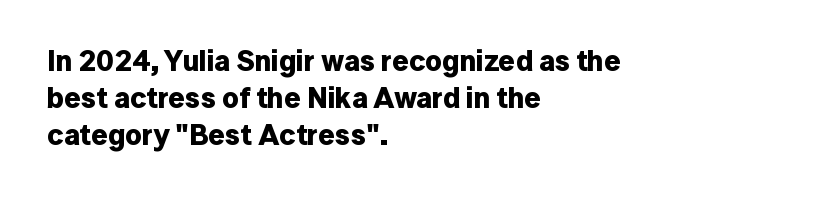
{"serif": "no", "italic": "no", "bold": "yes", "weight": "bold", "width": "normal", "stroke_contrast": "low", "x_height": "medium", "monospaced": "no", "underline": "no", "align": "left", "line_spacing": "normal", "line_spacing_ratio": 1.27, "letter_spacing": "normal", "letter_spacing_em": 0.0, "glyph_px": 29}
